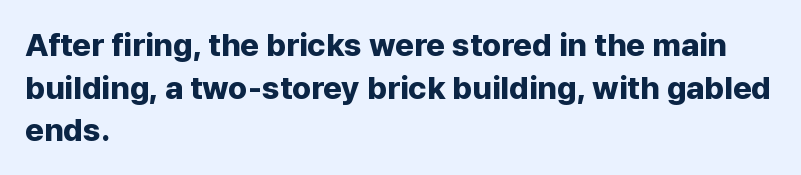
{"serif": "no", "italic": "no", "bold": "yes", "weight": "bold", "width": "normal", "stroke_contrast": "low", "x_height": "medium", "monospaced": "no", "underline": "no", "align": "left", "line_spacing": "normal", "line_spacing_ratio": 1.33, "letter_spacing": "normal", "letter_spacing_em": 0.0, "glyph_px": 32}
